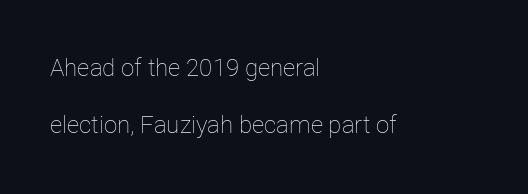
The image shows 24 px text type, upright; set left-aligned, loose line spacing (2.36x), normal letter spacing, not underlined.
